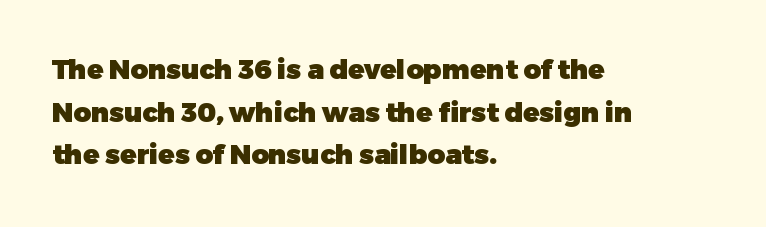
Q: Is the text bold? A: Yes.
Q: Is the text italic (slanted)? A: No, it is upright.
Q: Is the text underlined? A: No.
Q: How is the paragraph aligned? A: Left-aligned.
Q: Is the spacing between letters normal or unusually wide? A: Normal.
Q: Is the spacing between lines tight, normal or loose? A: Normal.
